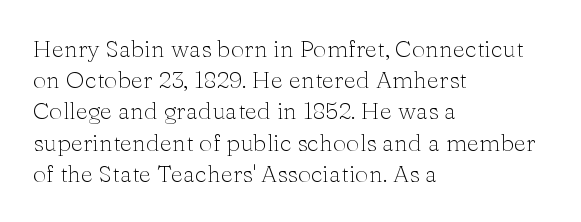
The ragged edge is on the right, which tells us the setting is flush left. The passage shown is not underscored anywhere. These lines were composed using upright roman letters. This sample uses plain, unmodified letter spacing. Reading down the column, the eye jumps a familiar distance to each next line.
